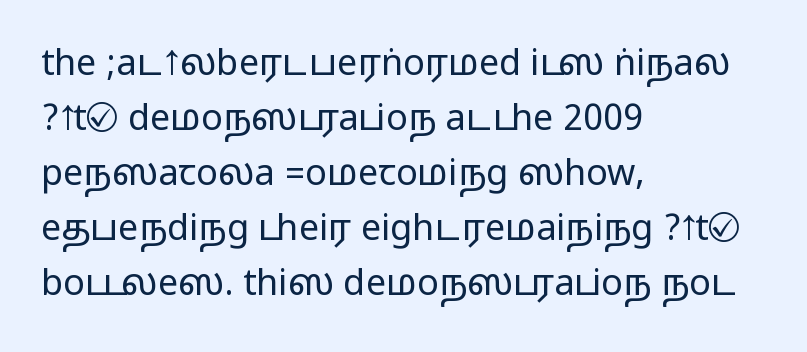
Q: Is the text italic (slanted)? A: No, it is upright.
Q: Is the typeface a serif or a sans-serif typeface? A: Sans-serif.
Q: Is the text underlined? A: No.
Q: How is the paragraph aligned? A: Left-aligned.
Q: Is the spacing between letters normal or unusually wide? A: Normal.
Q: Is the spacing between lines tight, normal or loose? A: Normal.
Q: Width (condensed, normal, or wide)? A: Wide.
Q: Stroke contrast? A: Medium.
Q: Monospaced? A: No.
